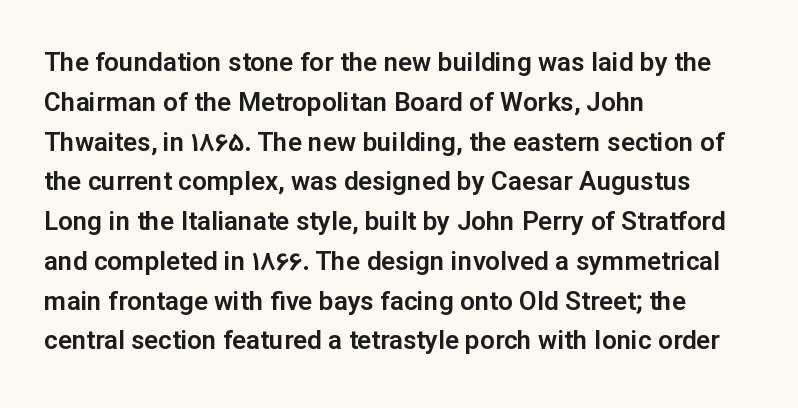
{"italic": "no", "underline": "no", "align": "left", "line_spacing": "normal", "line_spacing_ratio": 1.53, "letter_spacing": "normal", "letter_spacing_em": 0.0, "glyph_px": 26}
